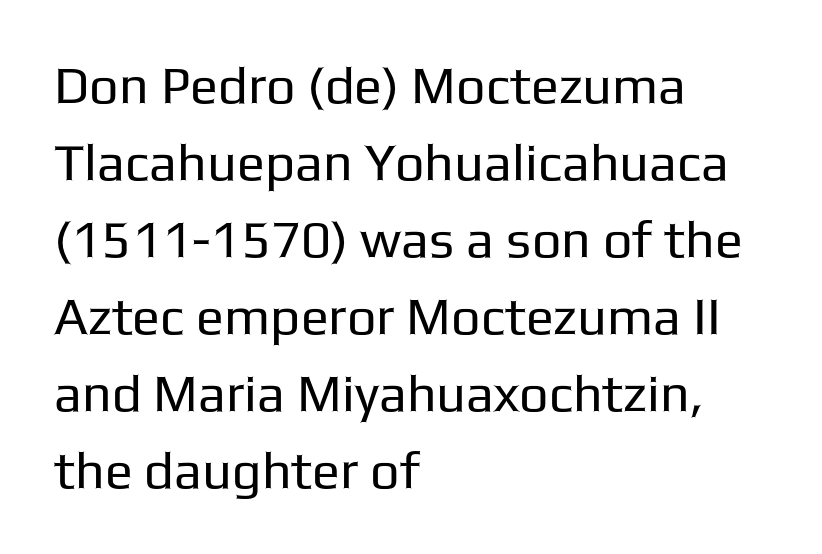
{"serif": "no", "italic": "no", "bold": "no", "weight": "regular", "width": "normal", "stroke_contrast": "low", "x_height": "medium", "monospaced": "no", "underline": "no", "align": "left", "line_spacing": "normal", "line_spacing_ratio": 1.48, "letter_spacing": "normal", "letter_spacing_em": 0.0, "glyph_px": 52}
